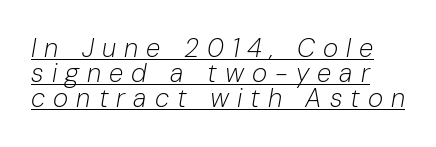
The image shows 26 px text type, italic (leaning right); set tight line spacing (0.96x), unusually wide letter spacing (+0.31 em), underlined.
